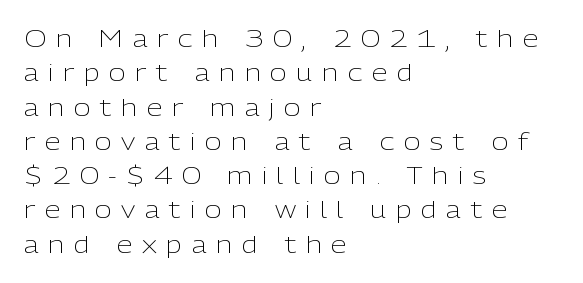
Q: Is the text bold? A: No.
Q: Is the text italic (slanted)? A: No, it is upright.
Q: Is the text underlined? A: No.
Q: How is the paragraph aligned? A: Left-aligned.
Q: Is the spacing between letters normal or unusually wide? A: Unusually wide.
Q: Is the spacing between lines tight, normal or loose? A: Normal.
